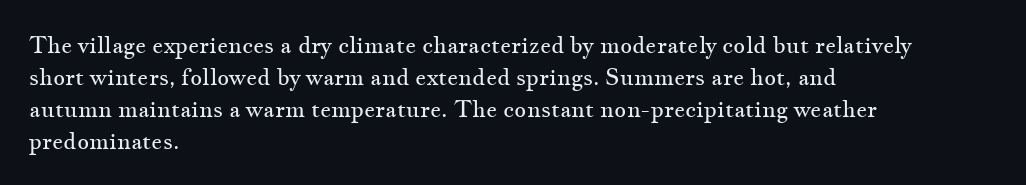
{"italic": "no", "bold": "no", "underline": "no", "align": "left", "line_spacing": "normal", "line_spacing_ratio": 1.39, "letter_spacing": "normal", "letter_spacing_em": 0.0, "glyph_px": 23}
